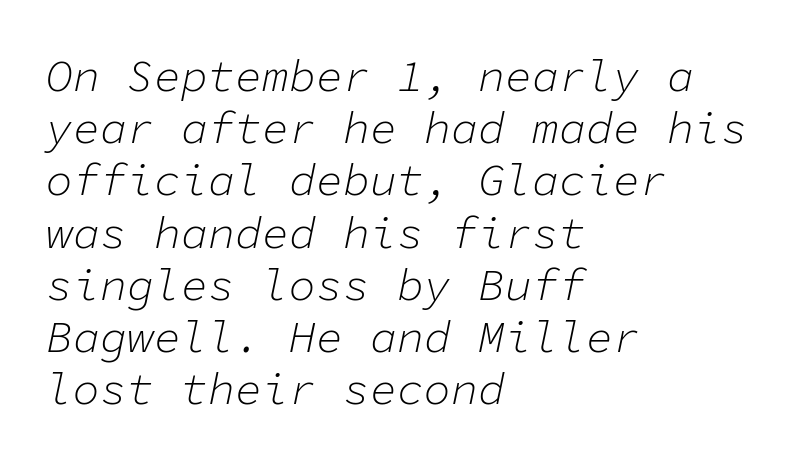
{"italic": "yes", "lean": "right", "slant_degrees": 11, "bold": "no", "weight": "light", "width": "normal", "stroke_contrast": "low", "x_height": "medium", "monospaced": "yes", "underline": "no", "align": "left", "line_spacing_ratio": 1.16, "letter_spacing": "normal", "letter_spacing_em": 0.0, "glyph_px": 45}
